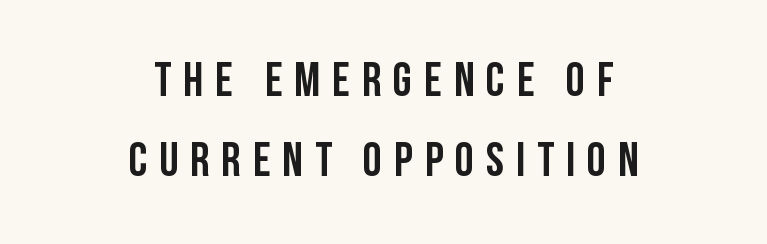
{"serif": "no", "italic": "no", "width": "condensed", "stroke_contrast": "low", "x_height": "large", "monospaced": "no", "underline": "no", "align": "center", "line_spacing": "normal", "line_spacing_ratio": 1.67, "letter_spacing": "wide", "letter_spacing_em": 0.25, "glyph_px": 48}
